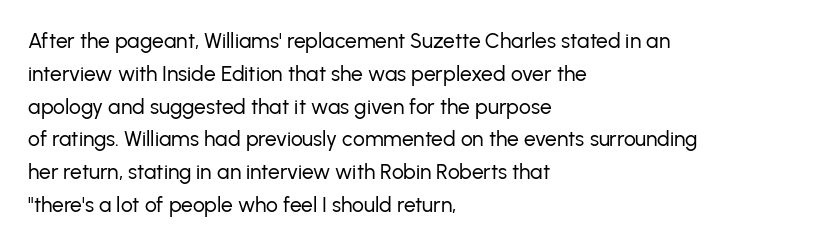
Upright lettering throughout. The rows are spaced the way most documents space them. These lines stack with their left ends in a neat column. The space beneath each line is pristine and unruled. This sample uses plain, unmodified letter spacing. Stem width sits at or under what a default text font uses.
